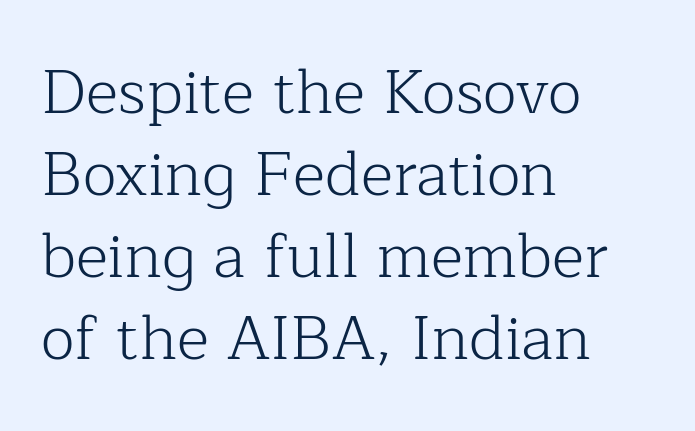
Successive baselines arrive at the customary interval. Glance below the letters and you will spot only blank space. The weight tops out at a normal text grade. The tracking reads as untouched default to a designer's eye. Characters remain perfectly vertical along every line.
